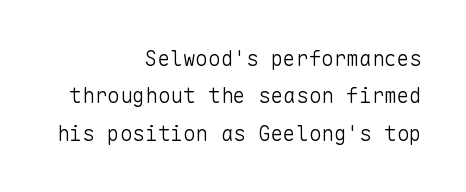
The image shows 21 px text type, upright; set right-aligned, line spacing 1.78x, normal letter spacing, not underlined.
